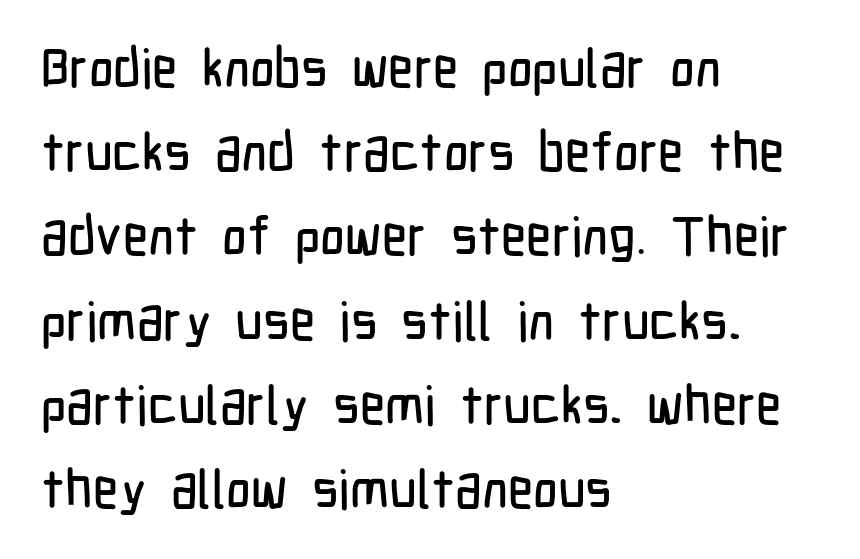
The image shows 54 px condensed sans-serif type, upright; set left-aligned, normal line spacing (1.56x), normal letter spacing, not underlined; low stroke contrast and a medium x-height.
